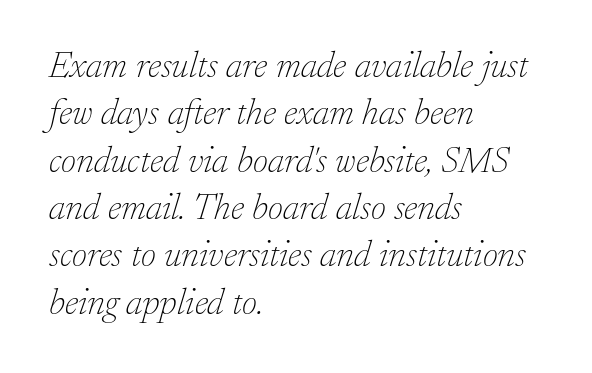
Letters have the restrained weight of plain body copy at most. Vertical spacing — default. Inter-character spacing is left at the font's built-in metrics. Descenders hang freely into open space. A classic flush-left, rag-right setting is used for this passage.
